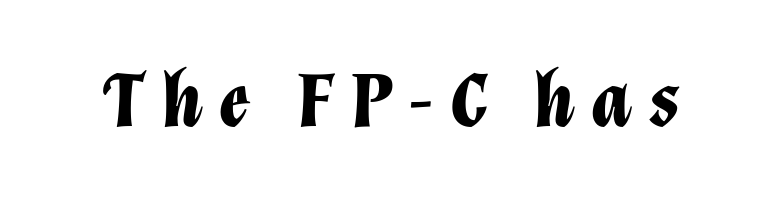
Q: Is the text bold? A: Yes.
Q: Is the text italic (slanted)? A: Yes, it leans right by about 12 degrees.
Q: Is the text underlined? A: No.
Q: Is the spacing between letters normal or unusually wide? A: Unusually wide.
Q: Width (condensed, normal, or wide)? A: Normal.
Q: Stroke contrast? A: Low.
Q: x-height? A: Medium.
Q: Monospaced? A: No.
